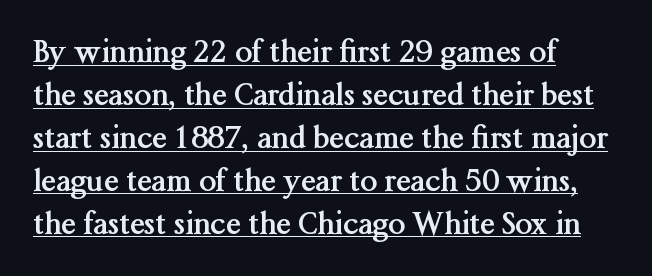
Characters follow at the spacing the type designer built in. Horizontally, the lines are justified to the leading edge only. The words here are underlined. Looks like regular typesetting: each glyph gets only the width it needs. The typography opts for an upright posture over an oblique one.
